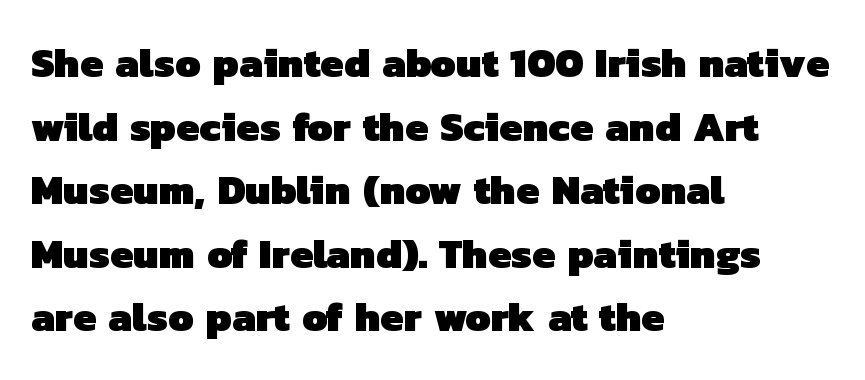
{"serif": "no", "bold": "yes", "weight": "heavy", "width": "normal", "stroke_contrast": "low", "x_height": "medium", "monospaced": "no", "underline": "no", "align": "left", "line_spacing": "normal", "line_spacing_ratio": 1.55, "letter_spacing": "normal", "letter_spacing_em": 0.0, "glyph_px": 41}
